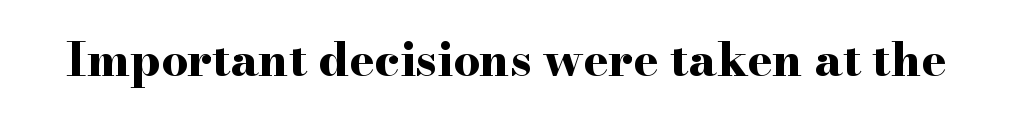
Q: Is the text bold? A: Yes.
Q: Is the text italic (slanted)? A: No, it is upright.
Q: Is the typeface a serif or a sans-serif typeface? A: Serif.
Q: Is the text underlined? A: No.
Q: Is the spacing between letters normal or unusually wide? A: Normal.
Q: Width (condensed, normal, or wide)? A: Wide.
Q: Stroke contrast? A: High.
Q: x-height? A: Small.
Q: Monospaced? A: No.
